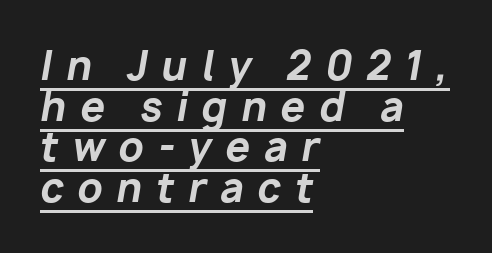
{"italic": "yes", "lean": "right", "slant_degrees": 10, "bold": "yes", "weight": "bold", "width": "normal", "stroke_contrast": "low", "x_height": "medium", "monospaced": "no", "underline": "yes", "align": "left", "line_spacing": "tight", "line_spacing_ratio": 1.04, "letter_spacing": "wide", "letter_spacing_em": 0.35, "glyph_px": 39}
